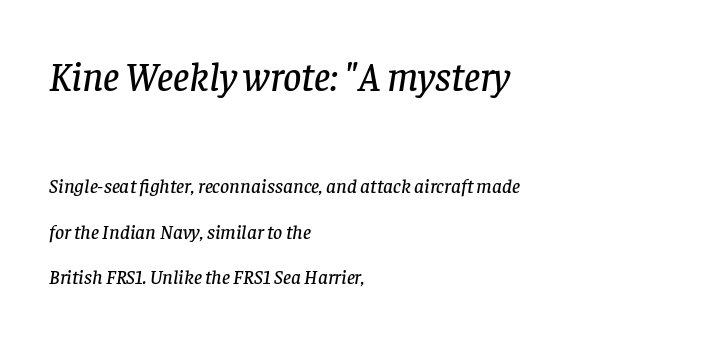
{"serif": "yes", "italic": "yes", "lean": "right", "slant_degrees": 8, "width": "normal", "stroke_contrast": "low", "x_height": "large", "monospaced": "no", "underline": "no", "align": "left", "line_spacing": "loose", "line_spacing_ratio": 2.28, "letter_spacing": "normal", "letter_spacing_em": 0.0, "larger_block": "first", "size_ratio": 2.0, "glyph_px": 40}
